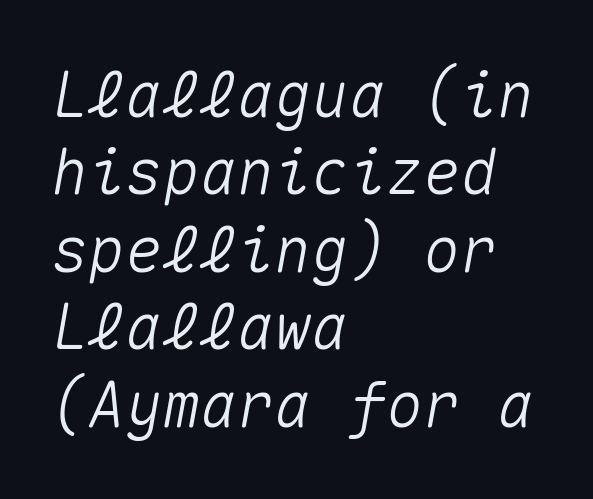
{"italic": "yes", "lean": "right", "slant_degrees": 10, "width": "normal", "stroke_contrast": "medium", "x_height": "medium", "monospaced": "yes", "underline": "no", "align": "left", "line_spacing": "normal", "line_spacing_ratio": 1.25, "letter_spacing": "normal", "letter_spacing_em": 0.0, "glyph_px": 62}
